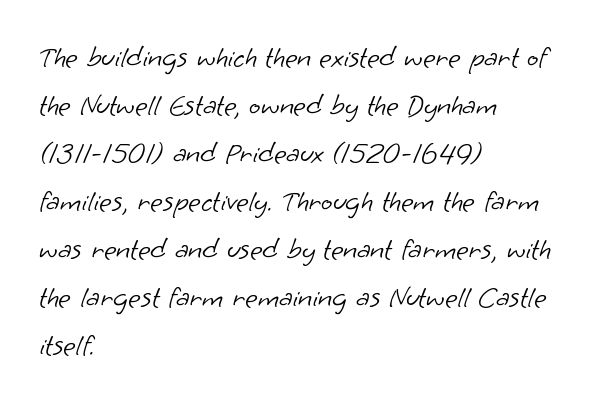
{"serif": "no", "bold": "no", "weight": "light", "width": "normal", "stroke_contrast": "low", "x_height": "small", "monospaced": "no", "underline": "no", "align": "left", "line_spacing": "normal", "line_spacing_ratio": 1.6, "letter_spacing": "normal", "letter_spacing_em": 0.0, "glyph_px": 30}
